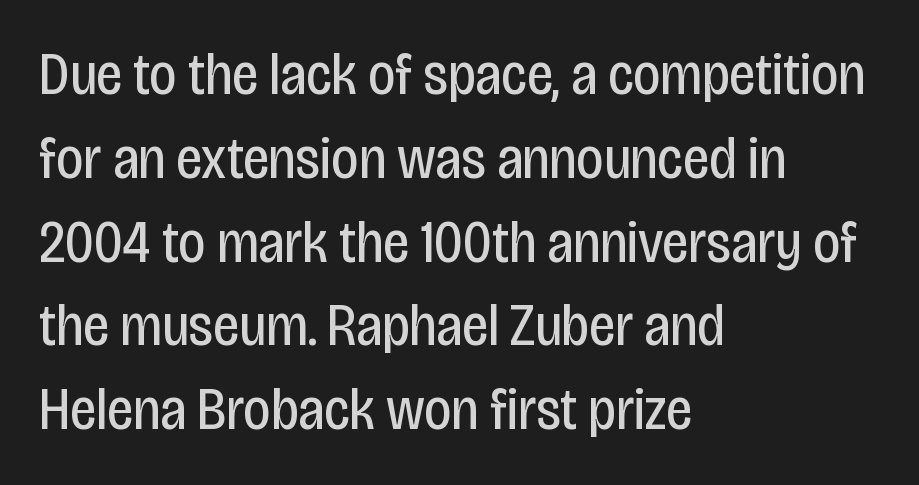
{"serif": "no", "italic": "no", "bold": "no", "weight": "regular", "width": "condensed", "stroke_contrast": "low", "x_height": "large", "monospaced": "no", "underline": "no", "align": "left", "line_spacing": "normal", "line_spacing_ratio": 1.42, "letter_spacing": "normal", "letter_spacing_em": 0.0, "glyph_px": 59}
